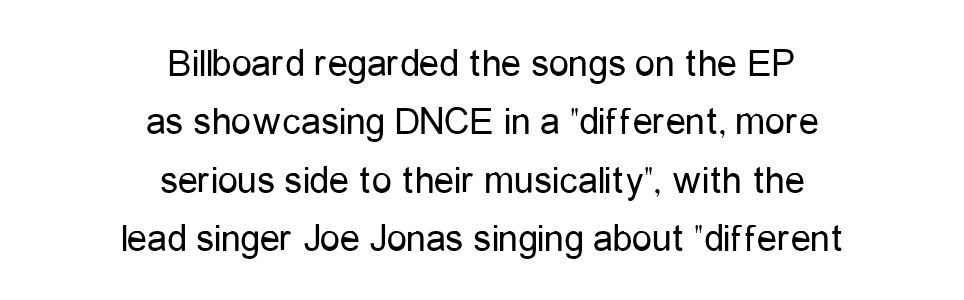
The letters sit at their default tracking, neither squeezed nor spread. Is this a fixed-width face? No — the glyphs have proportional, varying widths. Vertically, the passage feels balanced, rows spaced as you'd expect. The passage shown is typeset with a sans-serif family. Each line is balanced around a shared central axis.
